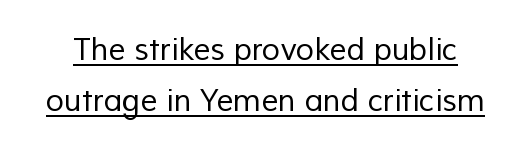
{"serif": "no", "bold": "no", "weight": "regular", "width": "normal", "stroke_contrast": "low", "x_height": "medium", "monospaced": "no", "underline": "yes", "line_spacing_ratio": 1.71, "letter_spacing": "normal", "letter_spacing_em": 0.0, "glyph_px": 30}
